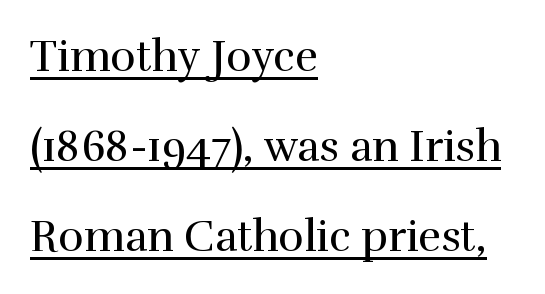
Q: Is the text bold? A: No.
Q: Is the text italic (slanted)? A: No, it is upright.
Q: Is the typeface a serif or a sans-serif typeface? A: Serif.
Q: Is the text underlined? A: Yes.
Q: How is the paragraph aligned? A: Left-aligned.
Q: Is the spacing between letters normal or unusually wide? A: Normal.
Q: Is the spacing between lines tight, normal or loose? A: Loose.
Q: Width (condensed, normal, or wide)? A: Normal.
Q: Stroke contrast? A: High.
Q: x-height? A: Medium.
Q: Monospaced? A: No.
